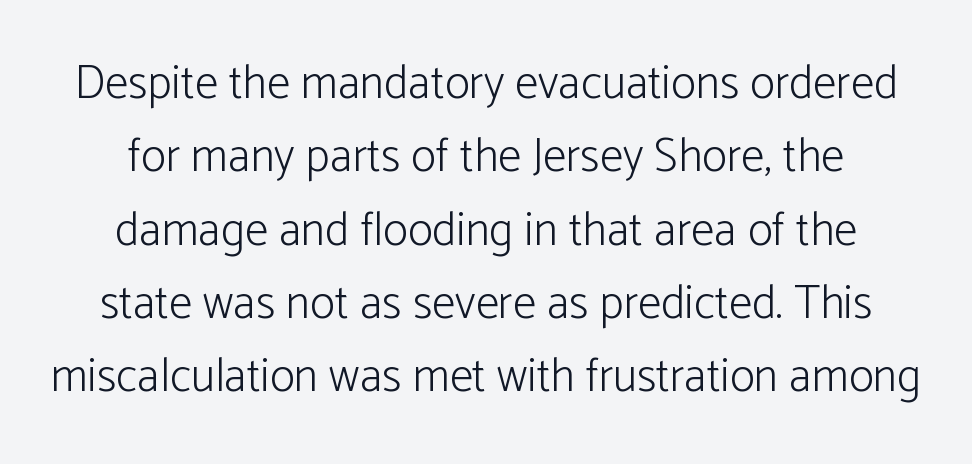
{"serif": "no", "italic": "no", "bold": "no", "weight": "light", "width": "normal", "stroke_contrast": "low", "x_height": "medium", "monospaced": "no", "underline": "no", "align": "center", "line_spacing": "normal", "line_spacing_ratio": 1.56, "letter_spacing": "normal", "letter_spacing_em": 0.0, "glyph_px": 47}
